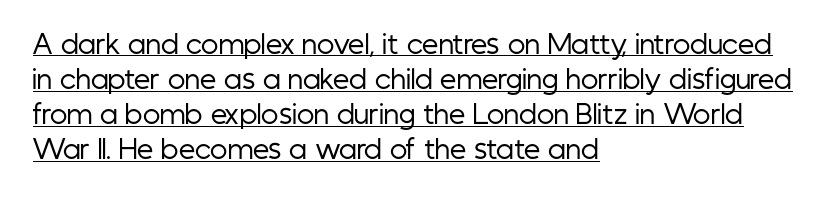
Q: Is the text bold? A: No.
Q: Is the text italic (slanted)? A: No, it is upright.
Q: Is the text underlined? A: Yes.
Q: How is the paragraph aligned? A: Left-aligned.
Q: Is the spacing between letters normal or unusually wide? A: Normal.
Q: Is the spacing between lines tight, normal or loose? A: Normal.
